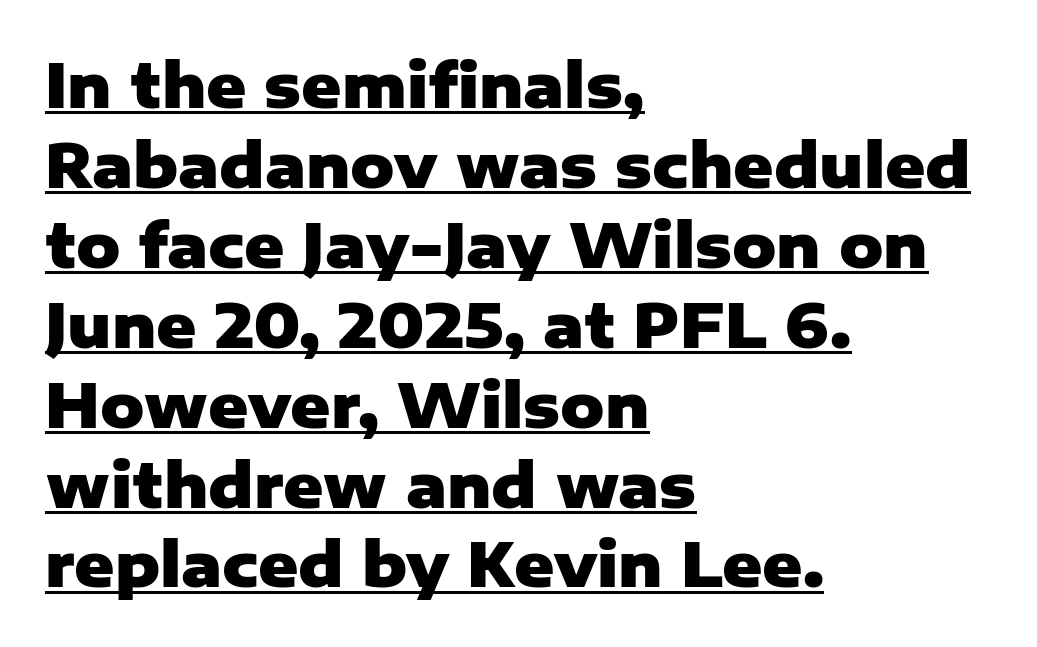
The image shows 61 px heavy sans-serif type, upright; set left-aligned, normal line spacing (1.31x), normal letter spacing, underlined; low stroke contrast and a medium x-height.
